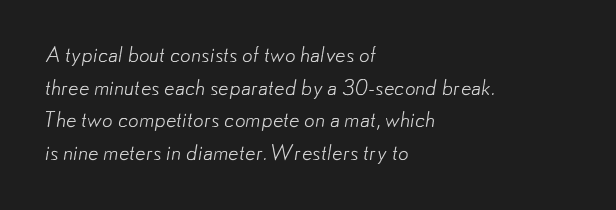
The image shows 21 px text type; set left-aligned, normal line spacing (1.55x), normal letter spacing, not underlined.
